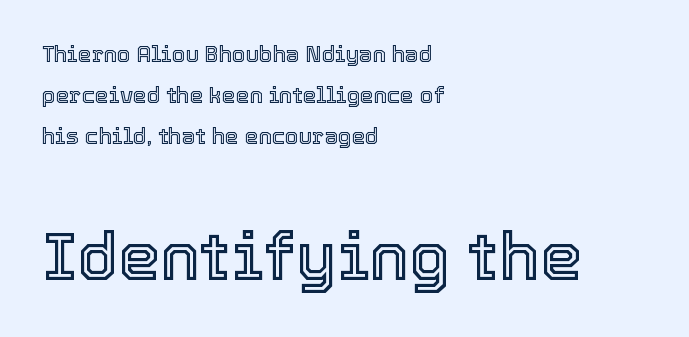
{"italic": "no", "width": "normal", "x_height": "medium", "monospaced": "no", "underline": "no", "align": "left", "line_spacing_ratio": 1.87, "letter_spacing": "normal", "letter_spacing_em": 0.0, "larger_block": "second", "size_ratio": 3.05, "glyph_px": 67}
